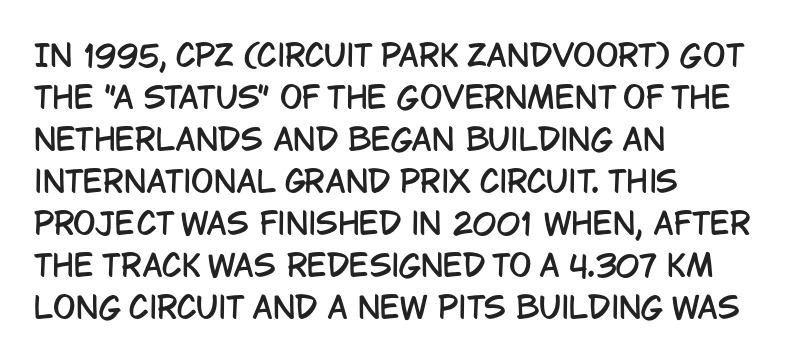
{"serif": "no", "italic": "no", "width": "condensed", "stroke_contrast": "low", "x_height": "large", "monospaced": "no", "underline": "no", "align": "left", "line_spacing": "normal", "line_spacing_ratio": 1.4, "letter_spacing": "normal", "letter_spacing_em": 0.0, "glyph_px": 30}
